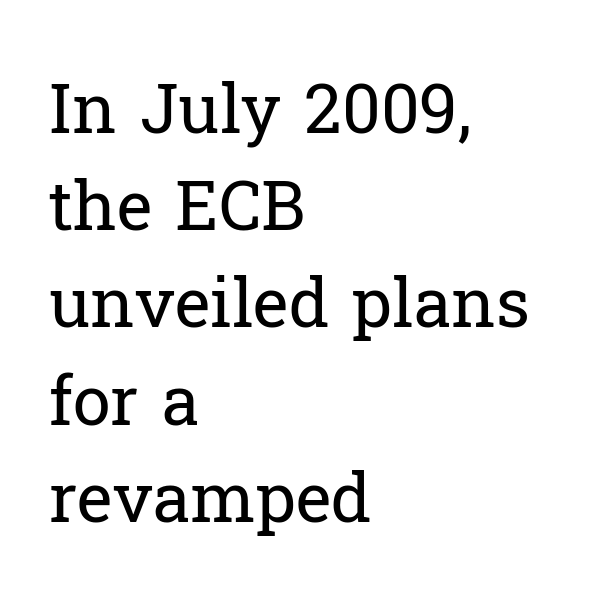
{"serif": "yes", "italic": "no", "bold": "no", "weight": "regular", "width": "normal", "stroke_contrast": "low", "x_height": "medium", "monospaced": "no", "underline": "no", "align": "left", "line_spacing": "normal", "line_spacing_ratio": 1.43, "letter_spacing": "normal", "letter_spacing_em": 0.0, "glyph_px": 68}
